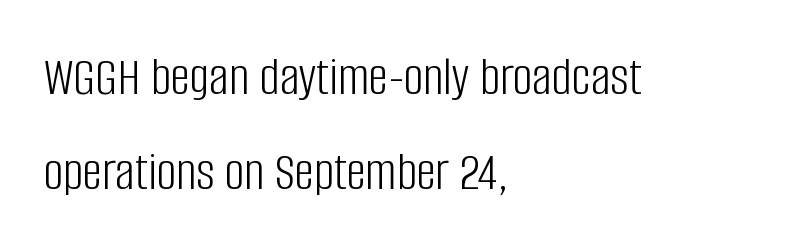
Q: Is the text bold? A: No.
Q: Is the text italic (slanted)? A: No, it is upright.
Q: Is the typeface a serif or a sans-serif typeface? A: Sans-serif.
Q: Is the text underlined? A: No.
Q: How is the paragraph aligned? A: Left-aligned.
Q: Is the spacing between letters normal or unusually wide? A: Normal.
Q: Width (condensed, normal, or wide)? A: Condensed.
Q: Stroke contrast? A: Low.
Q: x-height? A: Large.
Q: Monospaced? A: No.
